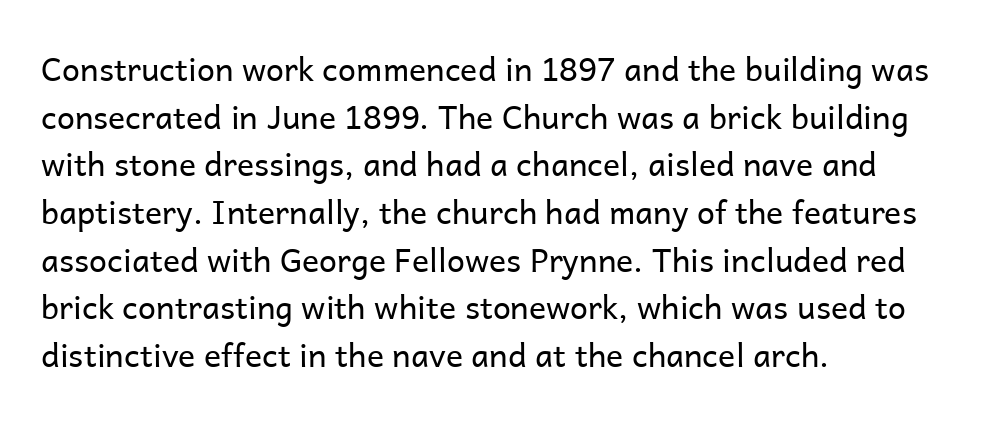
Q: Is the text bold? A: No.
Q: Is the text italic (slanted)? A: No, it is upright.
Q: Is the typeface a serif or a sans-serif typeface? A: Sans-serif.
Q: Is the text underlined? A: No.
Q: How is the paragraph aligned? A: Left-aligned.
Q: Is the spacing between letters normal or unusually wide? A: Normal.
Q: Is the spacing between lines tight, normal or loose? A: Normal.
Q: Width (condensed, normal, or wide)? A: Normal.
Q: Stroke contrast? A: Low.
Q: x-height? A: Medium.
Q: Monospaced? A: No.
